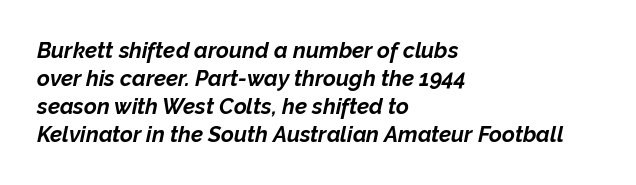
The image shows 22 px bold type, italic (leaning right); set left-aligned, normal line spacing (1.27x), normal letter spacing, not underlined.
